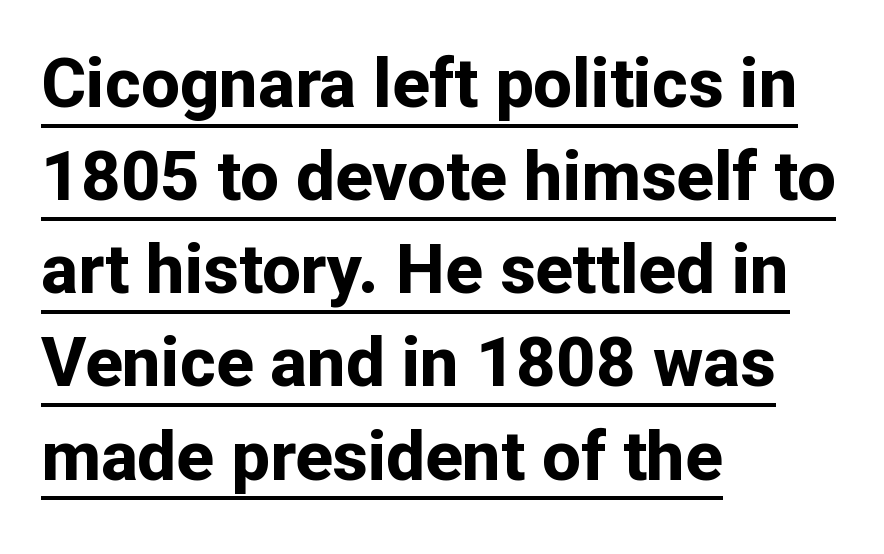
The image shows 69 px bold sans-serif type, upright; set left-aligned, normal line spacing (1.35x), normal letter spacing, underlined; low stroke contrast and a medium x-height.
